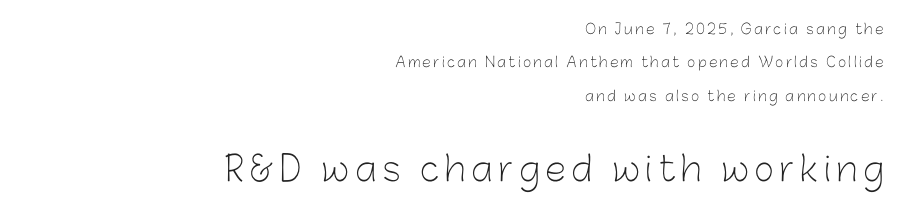
{"serif": "no", "italic": "no", "bold": "no", "weight": "light", "width": "normal", "stroke_contrast": "low", "x_height": "medium", "monospaced": "no", "underline": "no", "align": "right", "line_spacing": "loose", "line_spacing_ratio": 2.38, "larger_block": "second", "size_ratio": 2.43, "glyph_px": 34}
